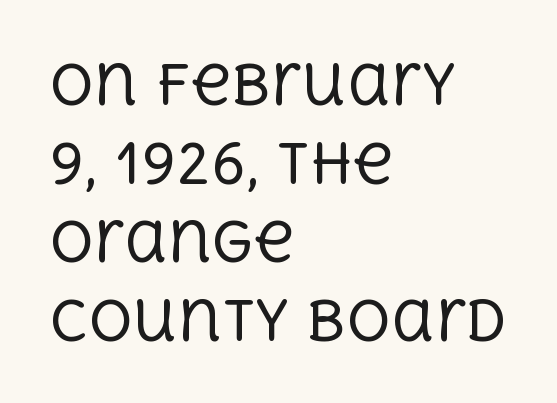
The image shows 55 px regular-weight serif type, upright; set left-aligned, normal line spacing (1.43x), normal letter spacing, not underlined; a large x-height.
